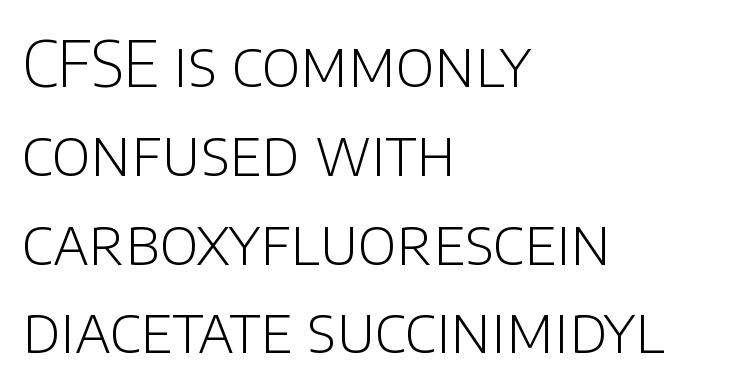
Each letter keeps its own natural width here, so spacing adapts to shape. Grotesque or geometric, the face here clearly has no serifs. Think standard paragraph weight, or any step lighter than that. The gaps between neighbouring characters are ordinary and unremarkable. The lines sit at an ordinary, default distance from one another. The lines are quadded left.
